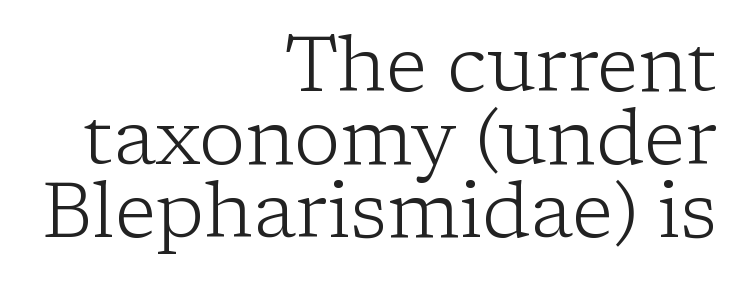
Q: Is the text bold? A: No.
Q: Is the text italic (slanted)? A: No, it is upright.
Q: Is the typeface a serif or a sans-serif typeface? A: Serif.
Q: Is the text underlined? A: No.
Q: How is the paragraph aligned? A: Right-aligned.
Q: Is the spacing between letters normal or unusually wide? A: Normal.
Q: Is the spacing between lines tight, normal or loose? A: Tight.
Q: Width (condensed, normal, or wide)? A: Normal.
Q: Stroke contrast? A: Low.
Q: x-height? A: Medium.
Q: Monospaced? A: No.
